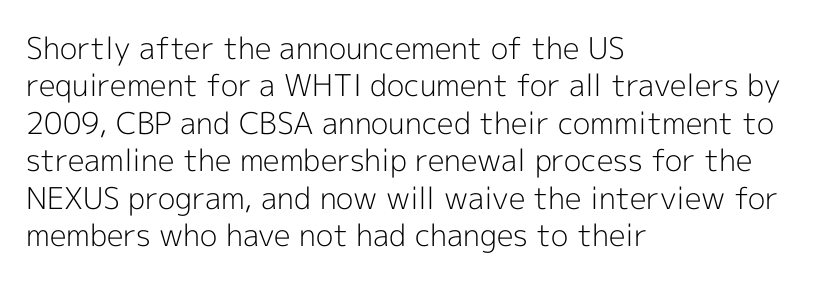
{"serif": "no", "italic": "no", "bold": "no", "weight": "light", "width": "normal", "x_height": "medium", "monospaced": "no", "underline": "no", "align": "left", "line_spacing": "normal", "line_spacing_ratio": 1.25, "letter_spacing": "normal", "letter_spacing_em": 0.0, "glyph_px": 30}
